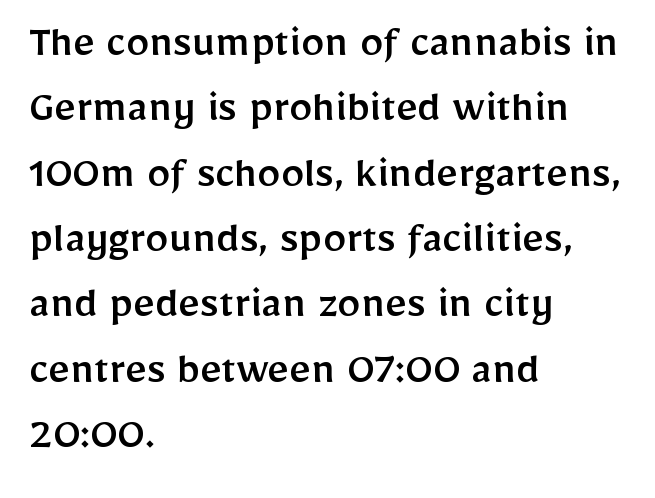
Note the varied advance widths — an 'i' is clearly narrower than an 'm'. Where is the straight margin? On the left. The type family on display is of the sans-serif kind. Anything drawn beneath the words? Only blank space.
